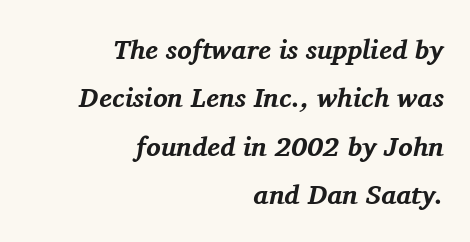
Q: Is the text bold? A: Yes.
Q: Is the text italic (slanted)? A: Yes, it leans right by about 11 degrees.
Q: Is the text underlined? A: No.
Q: How is the paragraph aligned? A: Right-aligned.
Q: Is the spacing between letters normal or unusually wide? A: Normal.
